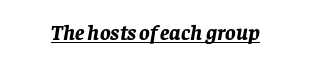
Q: Is the text bold? A: Yes.
Q: Is the text italic (slanted)? A: Yes, it leans right by about 8 degrees.
Q: Is the text underlined? A: Yes.
Q: Is the spacing between letters normal or unusually wide? A: Normal.
